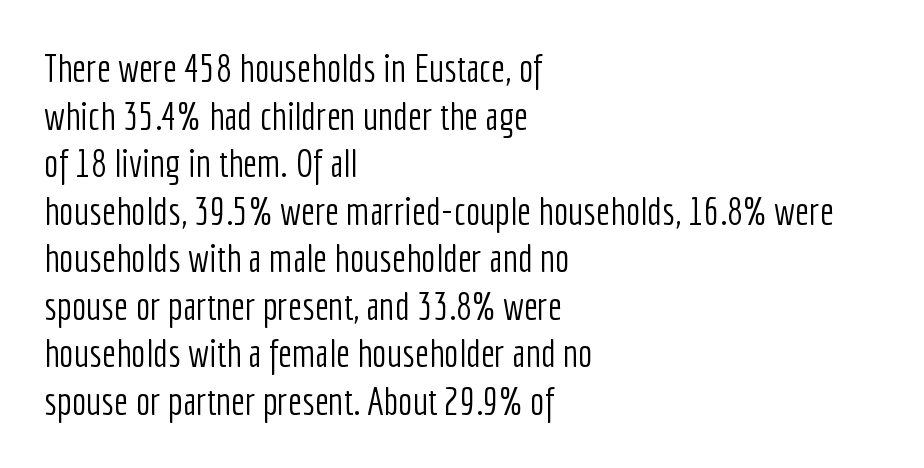
{"serif": "no", "italic": "no", "bold": "no", "weight": "light", "width": "condensed", "stroke_contrast": "low", "x_height": "medium", "monospaced": "no", "underline": "no", "align": "left", "line_spacing_ratio": 1.22, "letter_spacing": "normal", "letter_spacing_em": 0.0, "glyph_px": 39}
